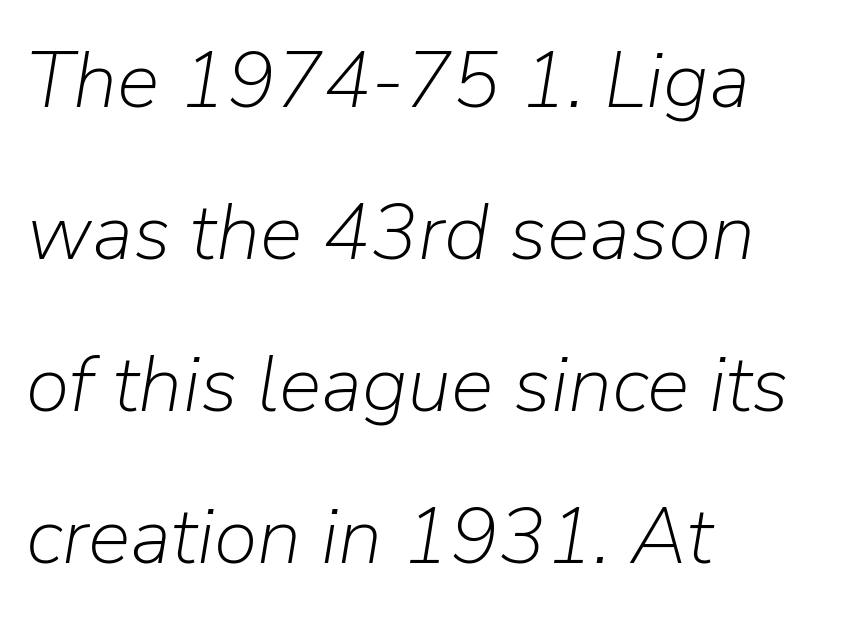
{"italic": "yes", "lean": "right", "slant_degrees": 9, "bold": "no", "weight": "light", "width": "normal", "stroke_contrast": "low", "x_height": "medium", "monospaced": "no", "underline": "no", "align": "left", "line_spacing": "loose", "line_spacing_ratio": 1.9, "letter_spacing": "normal", "letter_spacing_em": 0.0, "glyph_px": 80}
